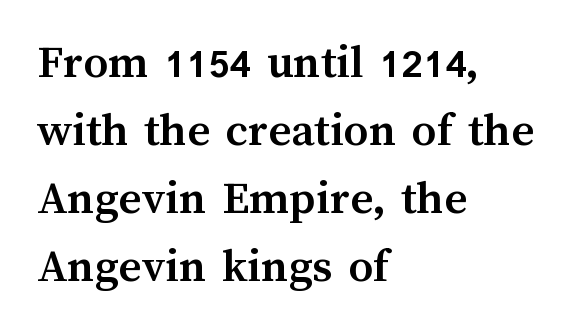
{"italic": "no", "bold": "yes", "weight": "semibold", "width": "normal", "stroke_contrast": "medium", "x_height": "medium", "monospaced": "no", "underline": "no", "align": "left", "line_spacing": "normal", "line_spacing_ratio": 1.39, "letter_spacing": "normal", "letter_spacing_em": 0.0, "glyph_px": 49}
